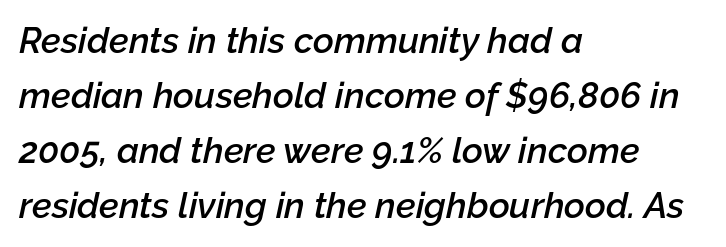
Q: Is the text bold? A: Semi-bold.
Q: Is the text italic (slanted)? A: Yes, it leans right by about 12 degrees.
Q: Is the text underlined? A: No.
Q: How is the paragraph aligned? A: Left-aligned.
Q: Is the spacing between letters normal or unusually wide? A: Normal.
Q: Is the spacing between lines tight, normal or loose? A: Normal.
Q: Width (condensed, normal, or wide)? A: Normal.
Q: Stroke contrast? A: Low.
Q: x-height? A: Medium.
Q: Monospaced? A: No.
